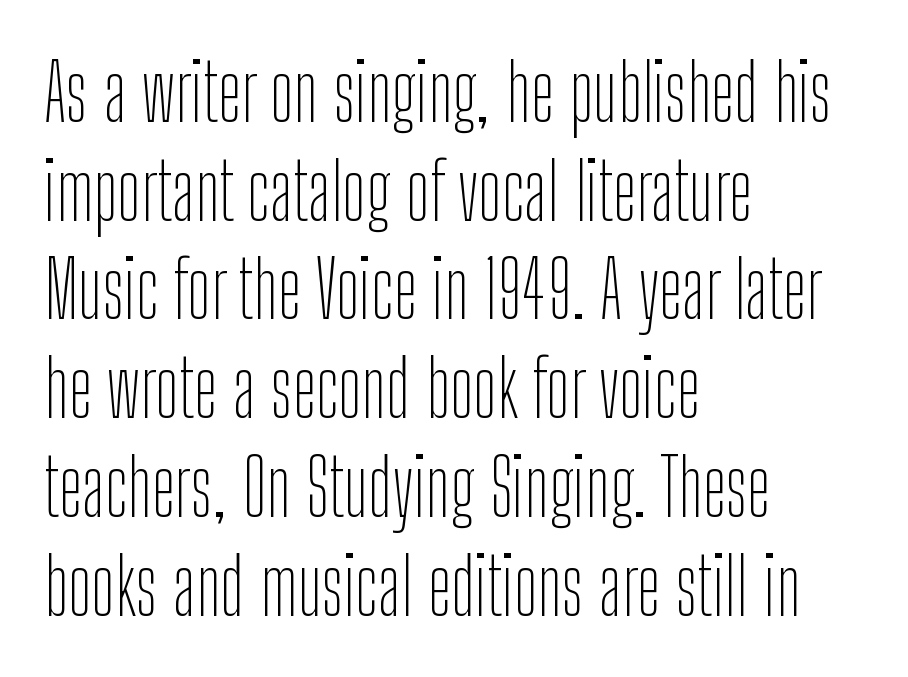
Evenly set lines give the paragraph a standard silhouette. These glyphs show unthickened strokes, regular width or finer. Just letters on the line, the space beneath them empty. Posture: straight, roman, zero tilt.
